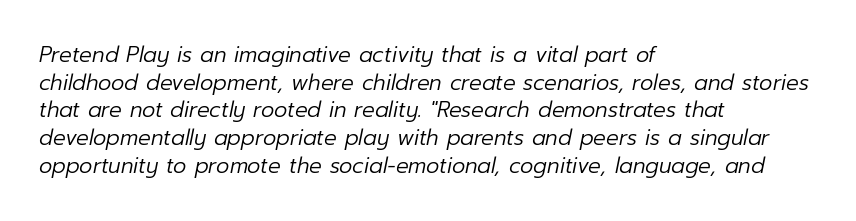
The image shows 21 px text type, italic (leaning right); set left-aligned, normal line spacing (1.32x), normal letter spacing, not underlined.
